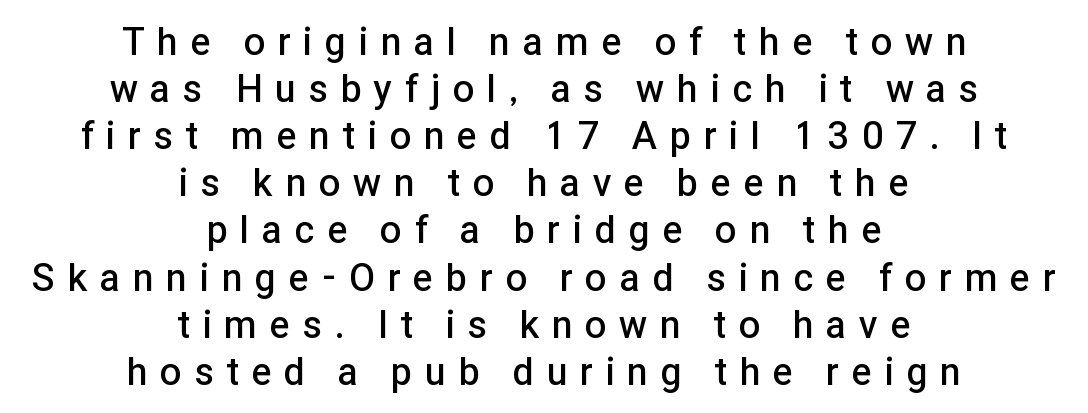
This rendering uses center alignment, leaving both contours irregular but symmetric. A typesetter would call this proportional, since set widths differ per character. The foot of each line stays bare and open. Here the glyphs are tracked loosely, breaking word shapes into spaced letters.
